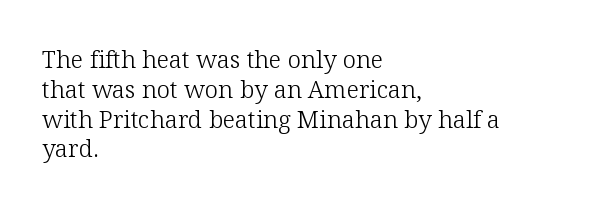
{"italic": "no", "bold": "no", "underline": "no", "align": "left", "line_spacing_ratio": 1.24, "letter_spacing": "normal", "letter_spacing_em": 0.0, "glyph_px": 24}
